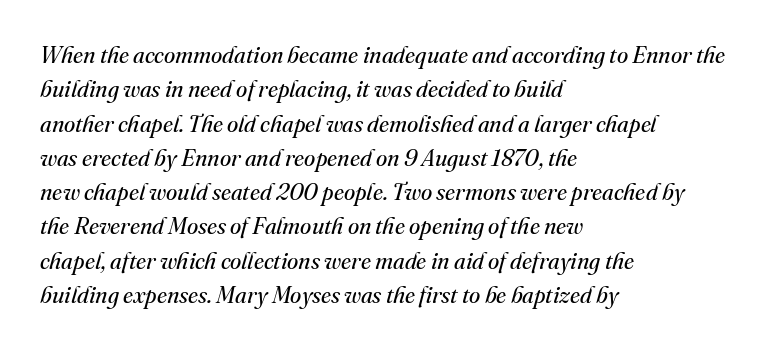
The image shows 23 px text type, italic (leaning right); set left-aligned, normal line spacing (1.49x), normal letter spacing, not underlined.
